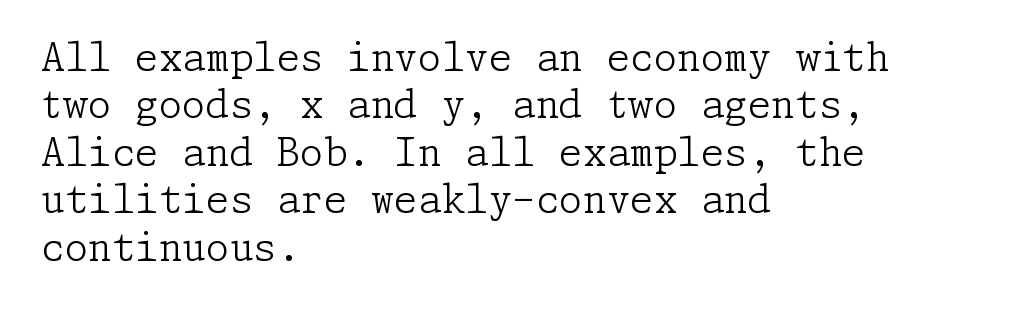
Q: Is the text bold? A: No.
Q: Is the text italic (slanted)? A: No, it is upright.
Q: Is the typeface a serif or a sans-serif typeface? A: Serif.
Q: Is the text underlined? A: No.
Q: How is the paragraph aligned? A: Left-aligned.
Q: Is the spacing between letters normal or unusually wide? A: Normal.
Q: Is the spacing between lines tight, normal or loose? A: Normal.
Q: Width (condensed, normal, or wide)? A: Normal.
Q: Stroke contrast? A: Low.
Q: x-height? A: Medium.
